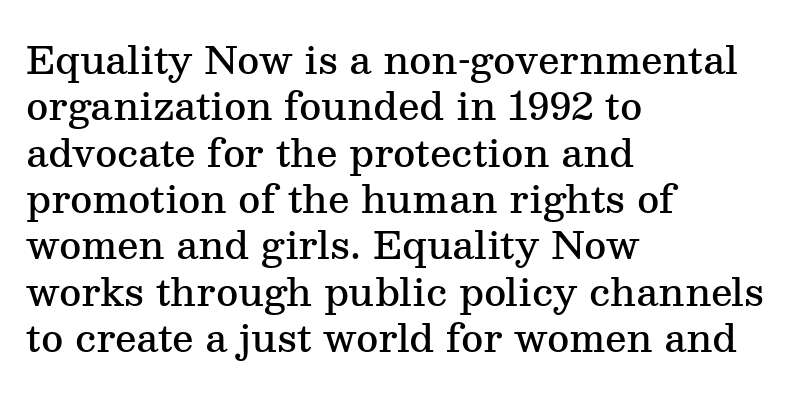
Q: Is the text bold? A: Semi-bold.
Q: Is the text italic (slanted)? A: No, it is upright.
Q: Is the typeface a serif or a sans-serif typeface? A: Serif.
Q: Is the text underlined? A: No.
Q: How is the paragraph aligned? A: Left-aligned.
Q: Is the spacing between letters normal or unusually wide? A: Normal.
Q: Width (condensed, normal, or wide)? A: Normal.
Q: Stroke contrast? A: Medium.
Q: x-height? A: Medium.
Q: Monospaced? A: No.
